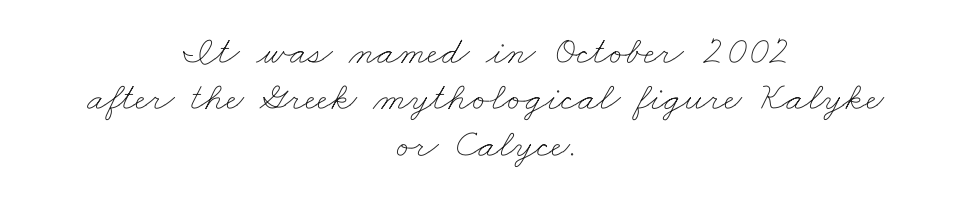
The image shows 40 px thin, wide type; set centered, line spacing 1.16x, normal letter spacing, not underlined; low stroke contrast and a small x-height.
